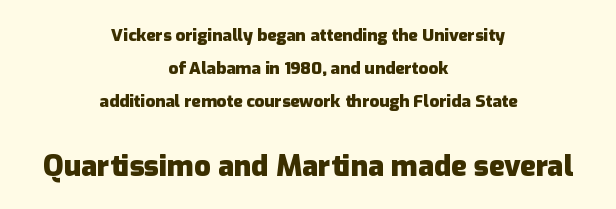
A typesetter would call this leading open, well beyond the default. What stands out about the letter spacing? Nothing — it is the standard amount. Posture: straight, roman, zero tilt. Looks like regular typesetting: each glyph gets only the width it needs.
